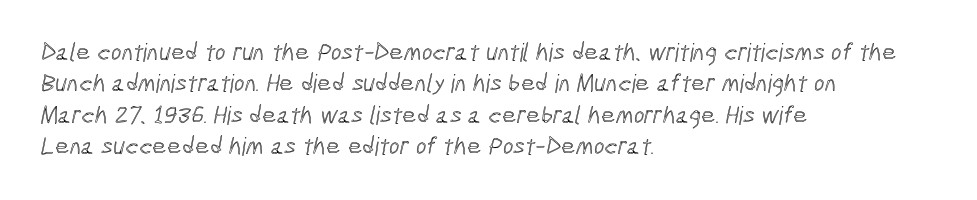
Q: Is the text underlined? A: No.
Q: How is the paragraph aligned? A: Left-aligned.
Q: Is the spacing between letters normal or unusually wide? A: Normal.
Q: Is the spacing between lines tight, normal or loose? A: Normal.
